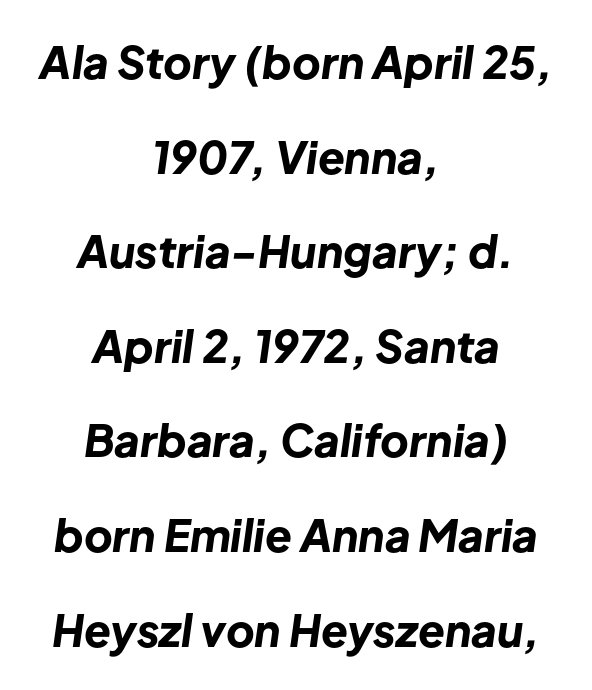
The designer dialed line spacing up above the default. The paragraph has two soft edges and a firm central axis. Weight: bold. Think of a printed novel: that variable character pitch is what you see here.
